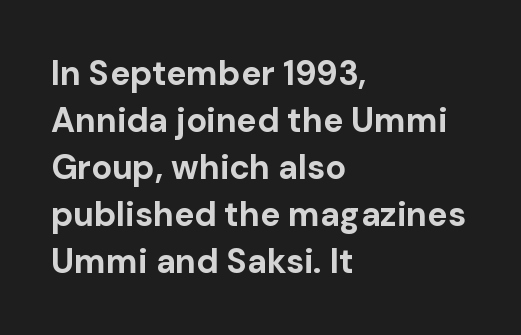
The image shows 34 px bold sans-serif type, upright; set left-aligned, normal line spacing (1.38x), normal letter spacing, not underlined; low stroke contrast and a medium x-height.
